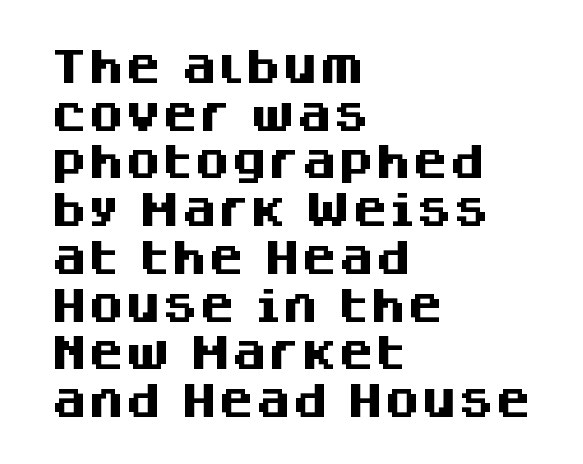
The image shows 37 px heavy sans-serif type, upright; set left-aligned, normal line spacing (1.29x), normal letter spacing, not underlined; medium stroke contrast and a large x-height.
